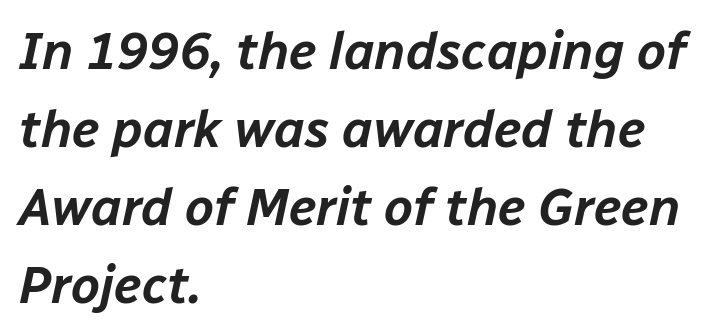
Q: Is the text italic (slanted)? A: Yes, it leans right by about 12 degrees.
Q: Is the text underlined? A: No.
Q: How is the paragraph aligned? A: Left-aligned.
Q: Is the spacing between letters normal or unusually wide? A: Normal.
Q: Is the spacing between lines tight, normal or loose? A: Normal.
Q: Width (condensed, normal, or wide)? A: Normal.
Q: Stroke contrast? A: Low.
Q: x-height? A: Medium.
Q: Monospaced? A: No.
